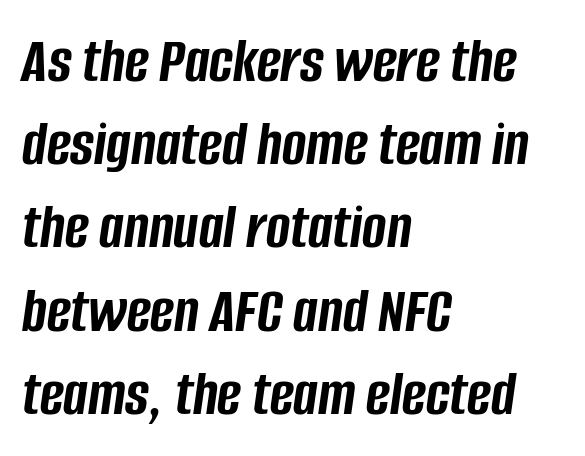
Q: Is the text bold? A: Yes.
Q: Is the text italic (slanted)? A: Yes, it leans right by about 8 degrees.
Q: Is the text underlined? A: No.
Q: How is the paragraph aligned? A: Left-aligned.
Q: Is the spacing between letters normal or unusually wide? A: Normal.
Q: Is the spacing between lines tight, normal or loose? A: Normal.
Q: Width (condensed, normal, or wide)? A: Condensed.
Q: Stroke contrast? A: Low.
Q: x-height? A: Large.
Q: Monospaced? A: No.
